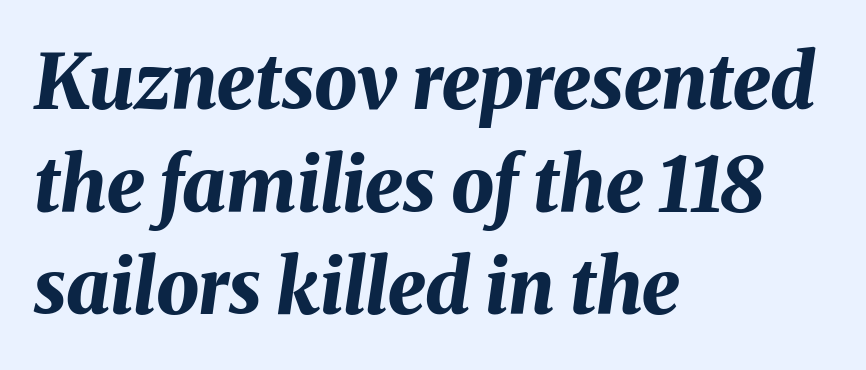
{"italic": "yes", "lean": "right", "slant_degrees": 8, "bold": "yes", "weight": "bold", "width": "normal", "stroke_contrast": "medium", "x_height": "medium", "monospaced": "no", "underline": "no", "align": "left", "line_spacing": "normal", "line_spacing_ratio": 1.35, "letter_spacing": "normal", "letter_spacing_em": 0.0, "glyph_px": 76}
